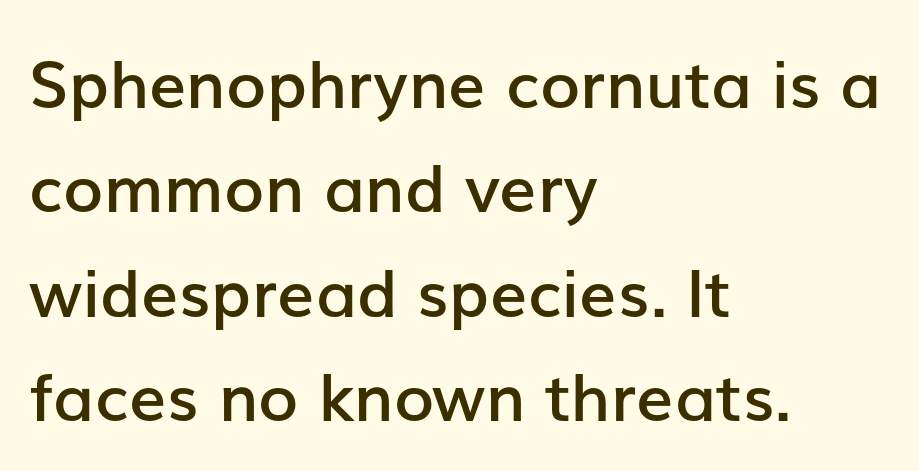
The image shows 66 px semibold sans-serif type, upright; set left-aligned, normal line spacing (1.58x), normal letter spacing, not underlined; low stroke contrast and a medium x-height.
